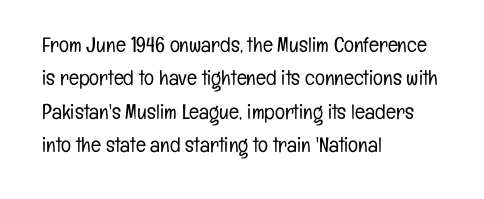
Q: Is the text bold? A: No.
Q: Is the text italic (slanted)? A: No, it is upright.
Q: Is the text underlined? A: No.
Q: How is the paragraph aligned? A: Left-aligned.
Q: Is the spacing between letters normal or unusually wide? A: Normal.
Q: Is the spacing between lines tight, normal or loose? A: Normal.
